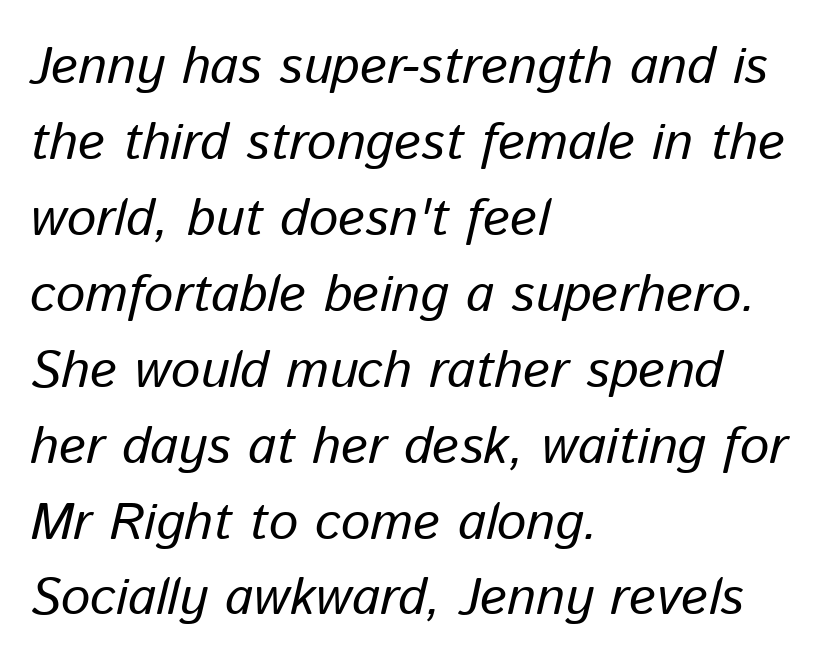
{"italic": "yes", "lean": "right", "slant_degrees": 13, "bold": "no", "weight": "regular", "width": "normal", "stroke_contrast": "low", "x_height": "medium", "monospaced": "no", "underline": "no", "align": "left", "line_spacing": "normal", "line_spacing_ratio": 1.46, "letter_spacing": "normal", "letter_spacing_em": 0.0, "glyph_px": 52}
